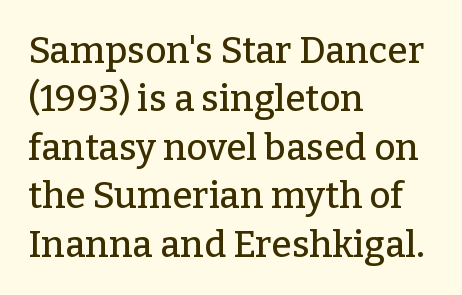
The image shows 37 px serif type, upright; set left-aligned, normal line spacing (1.31x), normal letter spacing, not underlined; low stroke contrast and a medium x-height.
